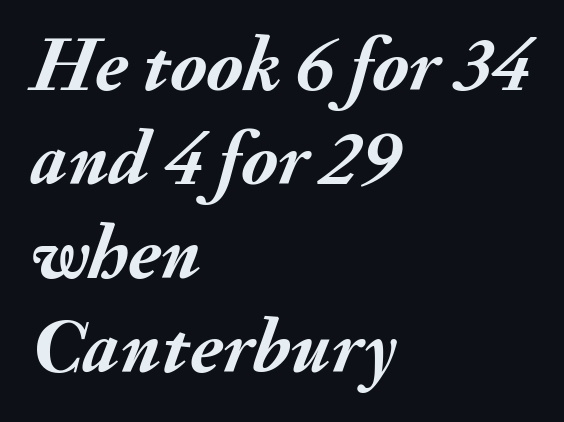
The image shows 77 px semibold type, italic (leaning right); set left-aligned, line spacing 1.22x, normal letter spacing, not underlined; medium stroke contrast and a small x-height.
